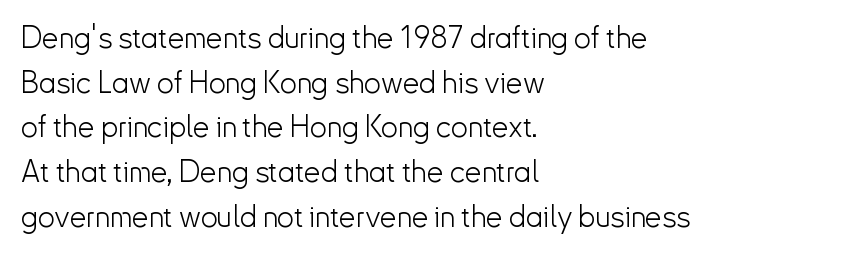
{"serif": "no", "italic": "no", "bold": "no", "weight": "light", "width": "normal", "stroke_contrast": "low", "x_height": "small", "monospaced": "no", "underline": "no", "align": "left", "line_spacing": "normal", "line_spacing_ratio": 1.49, "letter_spacing": "normal", "letter_spacing_em": 0.0, "glyph_px": 30}
